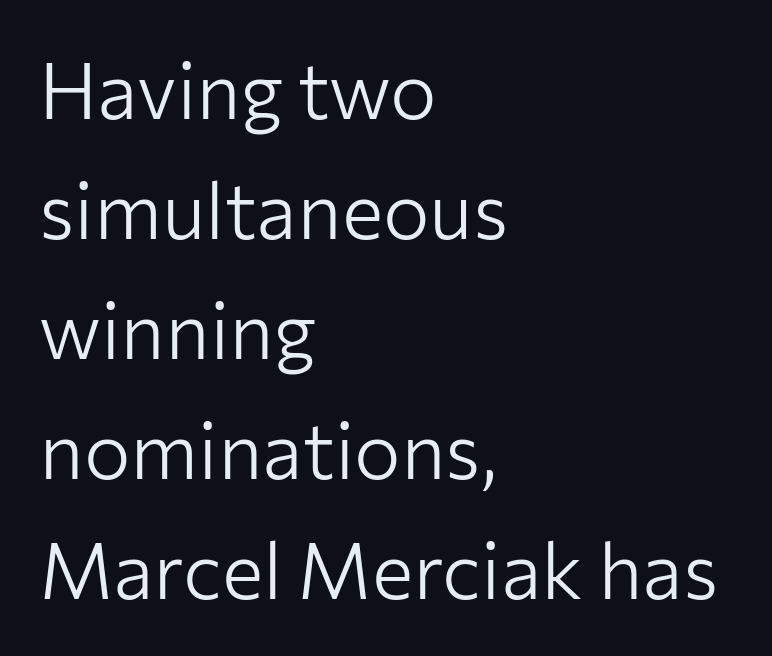
Layout note: lines flush left. Style check: upright. Each word holds together tightly as a unit, with standard inter-letter gaps. Baseline-to-baseline distance is the conventional proportion of letter height. A light-to-regular cut is what we see here.
